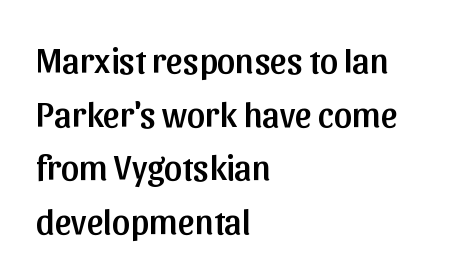
The image shows 36 px sans-serif type, upright; set left-aligned, normal line spacing (1.49x), normal letter spacing, not underlined; low stroke contrast and a medium x-height.
